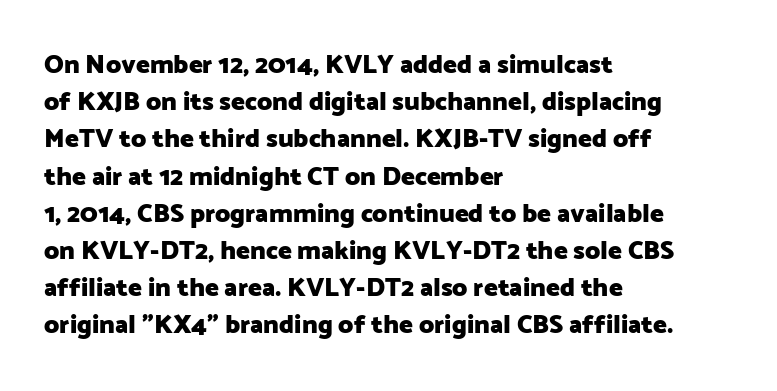
{"italic": "no", "bold": "yes", "underline": "no", "align": "left", "line_spacing": "normal", "line_spacing_ratio": 1.43, "letter_spacing": "normal", "letter_spacing_em": 0.0, "glyph_px": 26}
